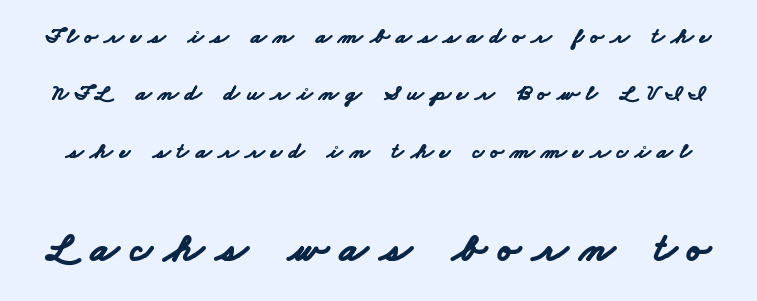
The image shows 41 px bold, wide sans-serif type; set loose line spacing (2.49x), unusually wide letter spacing (+0.29 em), not underlined; the second (bottom) block is 1.78x larger; low stroke contrast and a small x-height.
